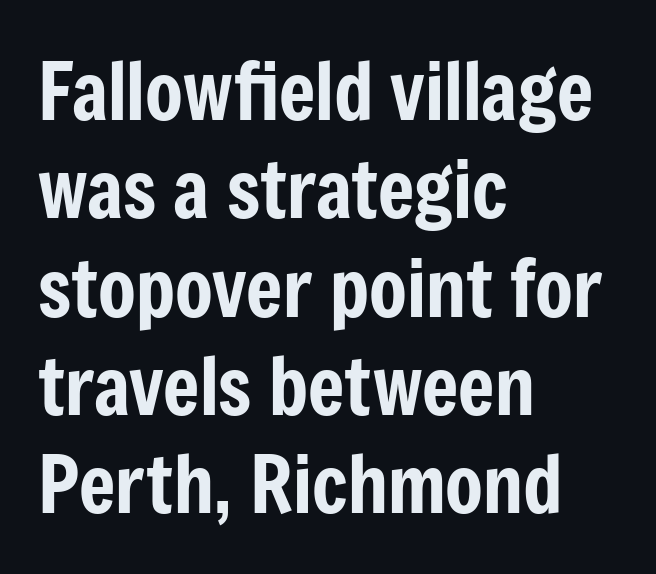
{"serif": "no", "italic": "no", "width": "condensed", "stroke_contrast": "low", "x_height": "medium", "monospaced": "no", "underline": "no", "align": "left", "line_spacing": "normal", "line_spacing_ratio": 1.26, "letter_spacing": "normal", "letter_spacing_em": 0.0, "glyph_px": 78}
